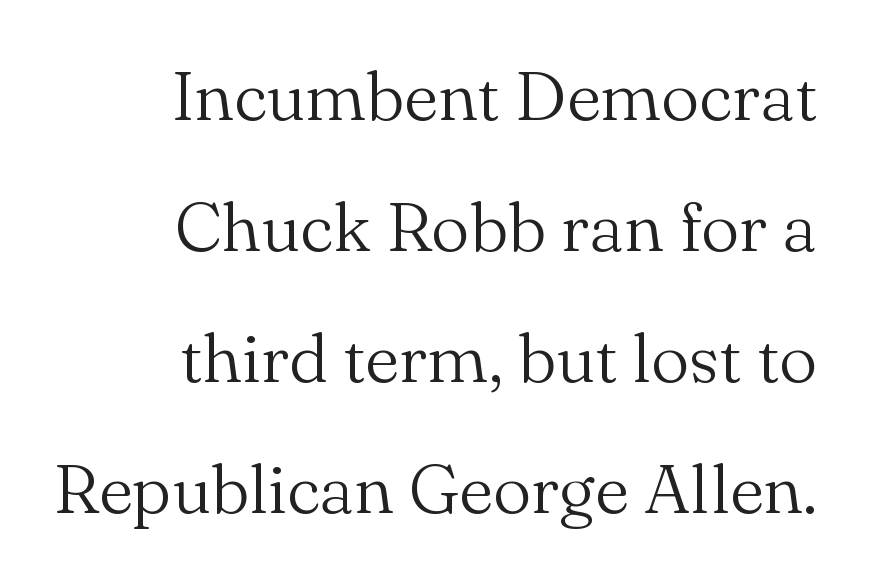
Glance below the letters and you will spot only blank space. A roman cut, with each character standing at attention. Check where the strokes stop: tiny serifs finish them off. In terms of letterspacing, this is plain default setting. The letters advance in unequal steps, a hallmark of proportional type. These lines stand farther apart than default settings would place them.
